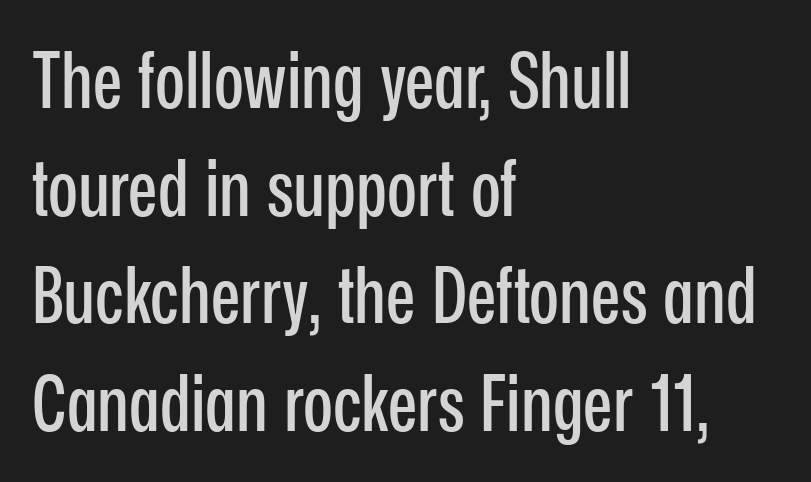
Q: Is the text italic (slanted)? A: No, it is upright.
Q: Is the typeface a serif or a sans-serif typeface? A: Sans-serif.
Q: Is the text underlined? A: No.
Q: How is the paragraph aligned? A: Left-aligned.
Q: Is the spacing between letters normal or unusually wide? A: Normal.
Q: Is the spacing between lines tight, normal or loose? A: Normal.
Q: Width (condensed, normal, or wide)? A: Condensed.
Q: Stroke contrast? A: Low.
Q: x-height? A: Medium.
Q: Monospaced? A: No.
